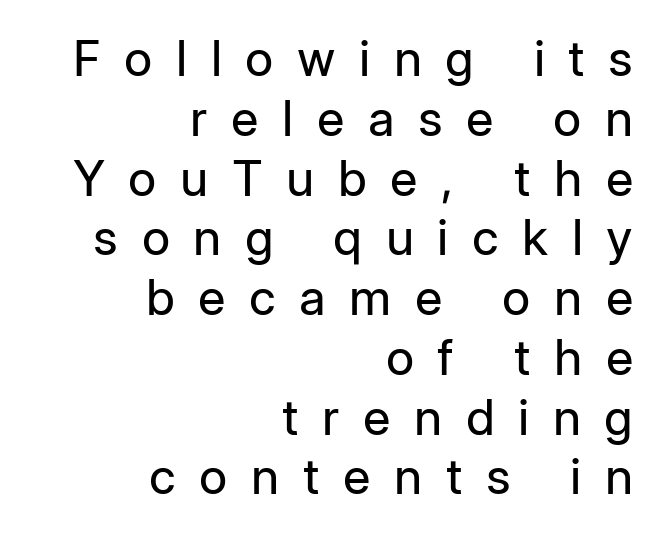
These lines are set flush right with a ragged left edge. This is not heavy type; no bold has been used. The face used here is proportionally spaced, like ordinary book or web type. Every character sits straight up, as roman type does.
